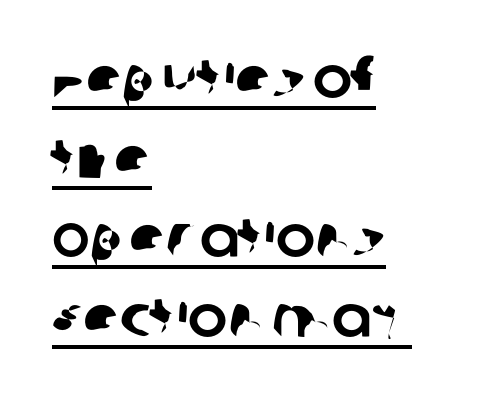
The image shows 59 px sans-serif type; set left-aligned, normal line spacing (1.35x), normal letter spacing, underlined; low stroke contrast and a large x-height.
